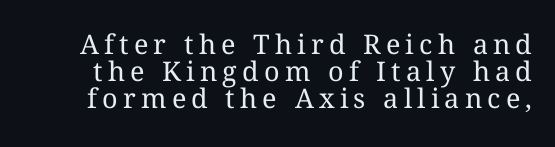
Q: Is the text bold? A: No.
Q: Is the text italic (slanted)? A: No, it is upright.
Q: Is the text underlined? A: No.
Q: Is the spacing between lines tight, normal or loose? A: Tight.
